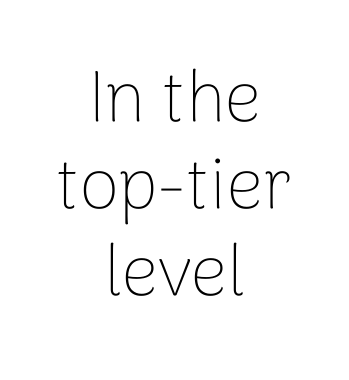
Unmarked baselines from the first word to the last. Nope, not italic — everything's standing straight. The tracking reads as untouched default to a designer's eye. The passage is arranged like a title page — every line centered. Letters have the restrained weight of plain body copy at most.
